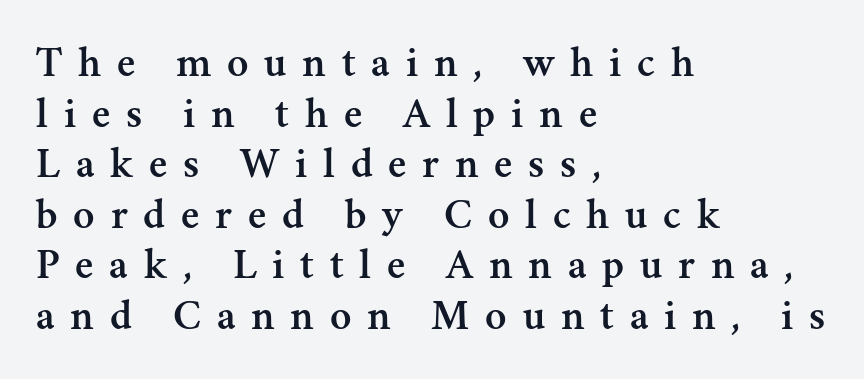
Q: Is the text italic (slanted)? A: No, it is upright.
Q: Is the typeface a serif or a sans-serif typeface? A: Serif.
Q: Is the text underlined? A: No.
Q: How is the paragraph aligned? A: Left-aligned.
Q: Is the spacing between letters normal or unusually wide? A: Unusually wide.
Q: Is the spacing between lines tight, normal or loose? A: Tight.
Q: Width (condensed, normal, or wide)? A: Normal.
Q: Stroke contrast? A: Medium.
Q: x-height? A: Small.
Q: Monospaced? A: No.
